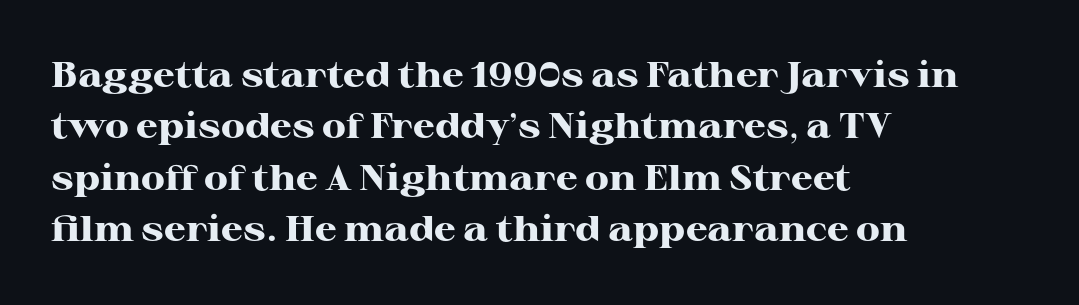
Q: Is the text bold? A: Yes.
Q: Is the text italic (slanted)? A: No, it is upright.
Q: Is the typeface a serif or a sans-serif typeface? A: Serif.
Q: Is the text underlined? A: No.
Q: How is the paragraph aligned? A: Left-aligned.
Q: Is the spacing between letters normal or unusually wide? A: Normal.
Q: Is the spacing between lines tight, normal or loose? A: Normal.
Q: Width (condensed, normal, or wide)? A: Wide.
Q: Stroke contrast? A: High.
Q: x-height? A: Medium.
Q: Monospaced? A: No.
